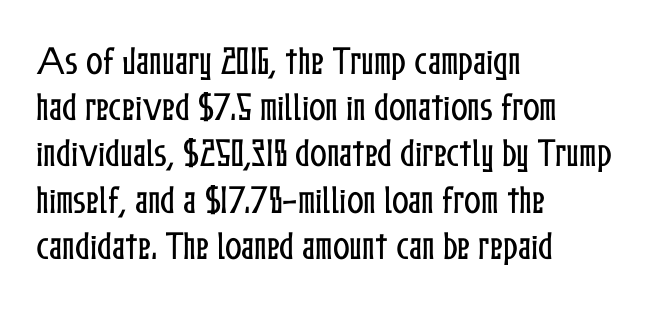
Q: Is the text italic (slanted)? A: No, it is upright.
Q: Is the text underlined? A: No.
Q: How is the paragraph aligned? A: Left-aligned.
Q: Is the spacing between letters normal or unusually wide? A: Normal.
Q: Is the spacing between lines tight, normal or loose? A: Normal.
Q: Width (condensed, normal, or wide)? A: Condensed.
Q: Stroke contrast? A: Low.
Q: x-height? A: Medium.
Q: Monospaced? A: No.
